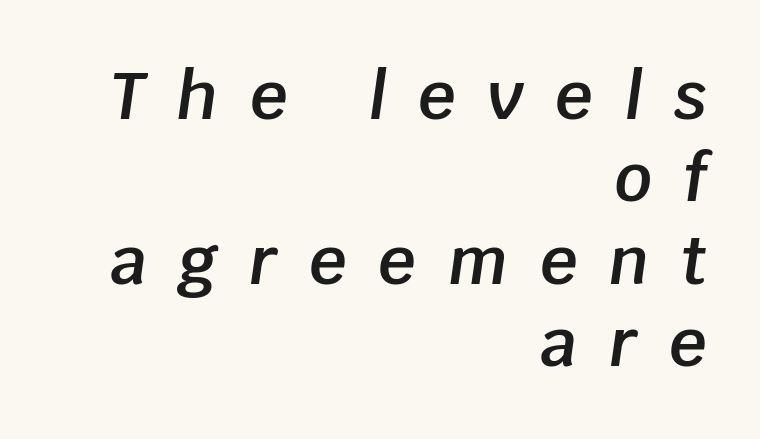
The image shows 66 px semibold type, italic (leaning right); set right-aligned, normal line spacing (1.25x), unusually wide letter spacing (+0.48 em), not underlined; low stroke contrast and a large x-height.
